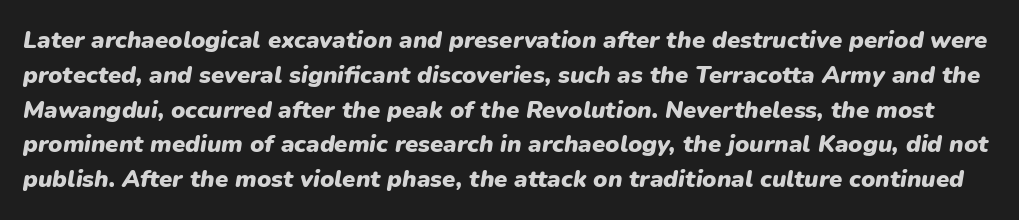
{"italic": "yes", "lean": "right", "slant_degrees": 9, "bold": "yes", "underline": "no", "line_spacing": "normal", "line_spacing_ratio": 1.45, "letter_spacing": "normal", "letter_spacing_em": 0.0, "glyph_px": 24}
